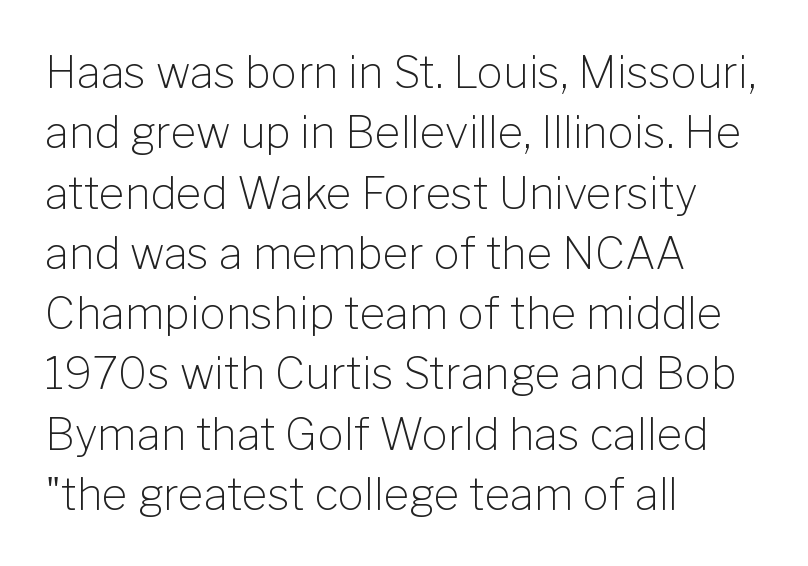
The image shows 44 px light sans-serif type, upright; set left-aligned, normal line spacing (1.37x), normal letter spacing, not underlined; low stroke contrast and a medium x-height.
